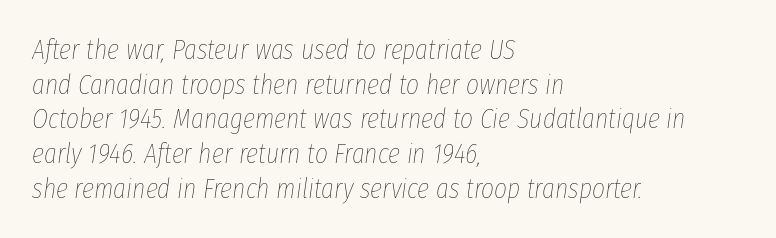
The image shows 28 px thin, condensed type, italic (leaning right); set left-aligned, line spacing 1.24x, normal letter spacing, not underlined; low stroke contrast and a medium x-height.
